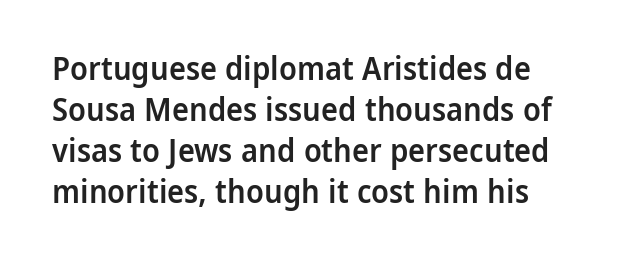
Q: Is the text bold? A: Semi-bold.
Q: Is the text italic (slanted)? A: No, it is upright.
Q: Is the typeface a serif or a sans-serif typeface? A: Sans-serif.
Q: Is the text underlined? A: No.
Q: Is the spacing between letters normal or unusually wide? A: Normal.
Q: Is the spacing between lines tight, normal or loose? A: Normal.
Q: Width (condensed, normal, or wide)? A: Normal.
Q: Stroke contrast? A: Low.
Q: x-height? A: Medium.
Q: Monospaced? A: No.
